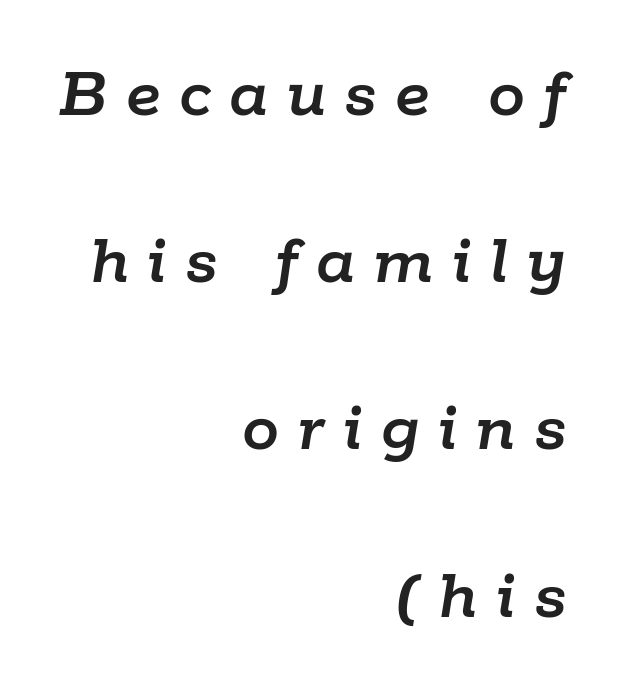
The image shows 74 px text type, italic (leaning right); set right-aligned, loose line spacing (2.26x), unusually wide letter spacing (+0.25 em), not underlined; low stroke contrast and a medium x-height.
